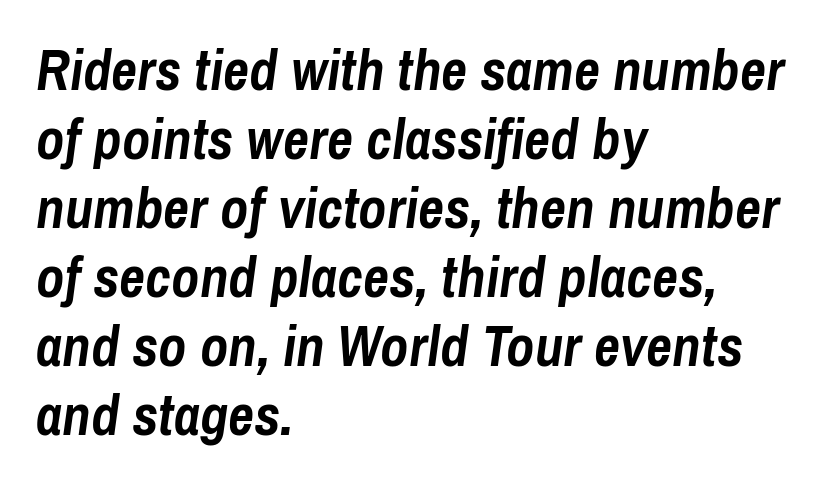
Compared with an ordinary text face, these strokes are far heavier — a full bold. A student would call this left alignment; a typographer would say flush left, rag right. Every character sits at an angle, as italics do. Each row of text sits above clean, open space. The letters advance in unequal steps, a hallmark of proportional type.
